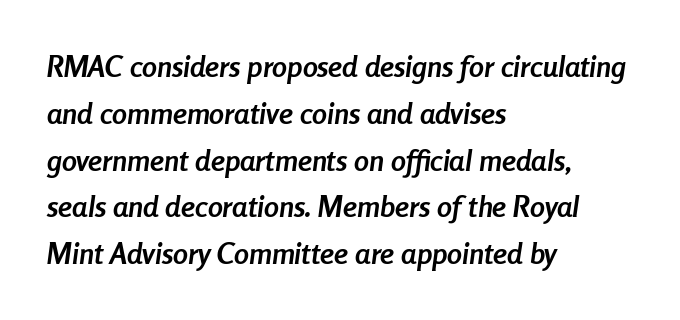
The strip under each line holds only bare page. An italicized treatment has been applied to the whole sample. Is there much room between lines? A standard amount, neither cramped nor airy. As a designer I'd log this as weight 700, bold.
